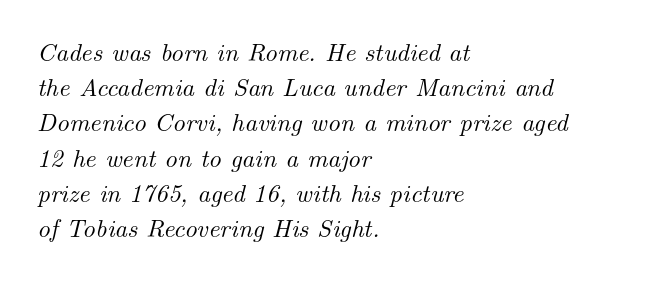
Q: Is the text italic (slanted)? A: Yes, it leans right by about 14 degrees.
Q: Is the text underlined? A: No.
Q: How is the paragraph aligned? A: Left-aligned.
Q: Is the spacing between letters normal or unusually wide? A: Normal.
Q: Is the spacing between lines tight, normal or loose? A: Normal.
